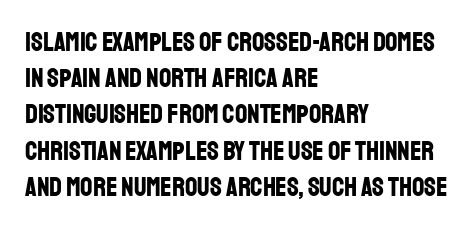
Does the weight exceed regular? Yes, all the way to bold. Inter-character spacing is left at the font's built-in metrics. If you drew a ruler down the left edge, every line would touch it. Only glyphs here, with clear space below each row. This sample keeps an unexceptional amount of space between lines.
